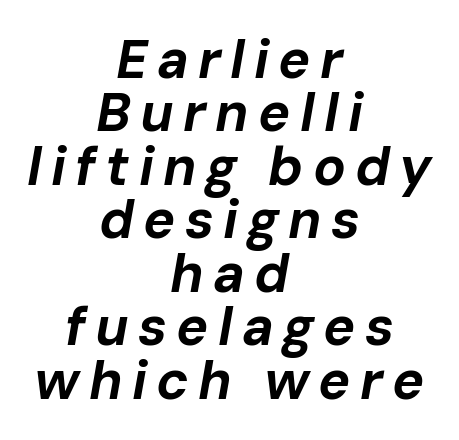
The paragraph has two soft edges and a firm central axis. Cramped leading. This sample uses an oblique cut, with every glyph tilted off the vertical. The letters advance in unequal steps, a hallmark of proportional type. Any mark beneath the type? The region is blank. In terms of weight, the rendering is a true, heavy bold.
